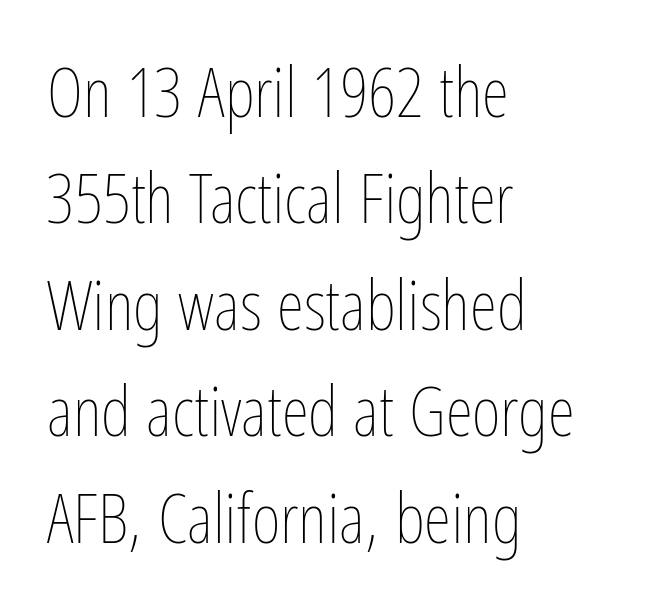
{"italic": "no", "bold": "no", "weight": "thin", "width": "condensed", "stroke_contrast": "low", "x_height": "medium", "monospaced": "no", "underline": "no", "align": "left", "line_spacing": "normal", "line_spacing_ratio": 1.52, "letter_spacing": "normal", "letter_spacing_em": 0.0, "glyph_px": 70}
